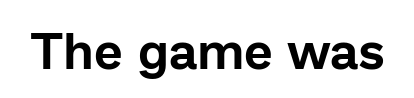
Spacing between characters is what you'd get straight out of the box. The glyphs are unaccompanied by any horizontal stroke below them. Upright lettering throughout. Observe the absence of serifs on each vertical stroke in this sample. Think of a printed novel: that variable character pitch is what you see here.
